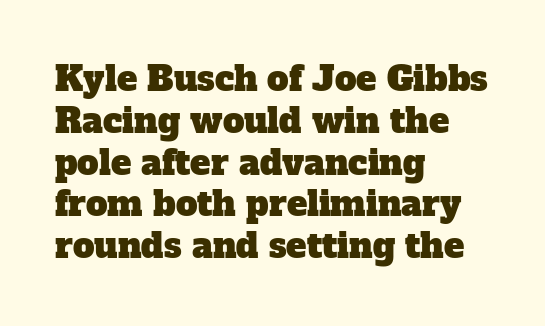
The image shows 34 px serif type; set left-aligned, line spacing 1.23x, normal letter spacing, not underlined; low stroke contrast and a medium x-height.
